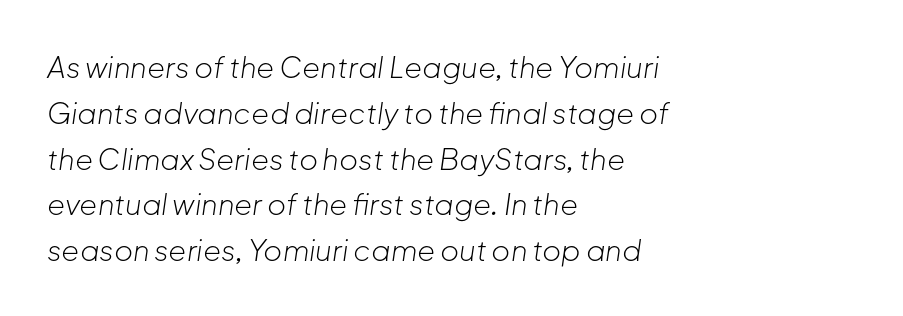
Q: Is the text bold? A: No.
Q: Is the text italic (slanted)? A: Yes, it leans right by about 8 degrees.
Q: Is the text underlined? A: No.
Q: How is the paragraph aligned? A: Left-aligned.
Q: Is the spacing between letters normal or unusually wide? A: Normal.
Q: Is the spacing between lines tight, normal or loose? A: Normal.
Q: Width (condensed, normal, or wide)? A: Normal.
Q: Stroke contrast? A: Low.
Q: x-height? A: Medium.
Q: Monospaced? A: No.
